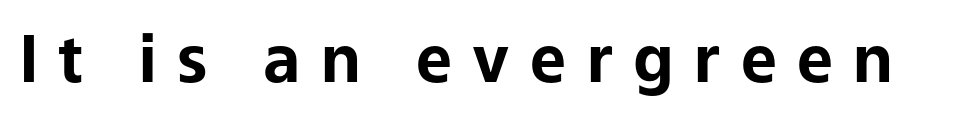
Tracking here is generous; glyphs stand well apart from one another. Students, this is bold: see how much ink each stroke carries. The baseline area is clear. You can tell from the bare stems that sans-serif type was used.
